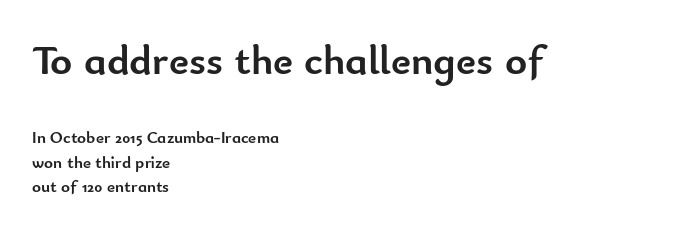
The typesetting leans heavy: a genuine bold. The type family on display is of the sans-serif kind. Spacing verdict: proportional, widths tailored to each character. Look at the tracking — it's just the regular setting, nothing added. Normally led — the rows are evenly, conventionally spaced. The rendering anchors every line to the left-hand side.
